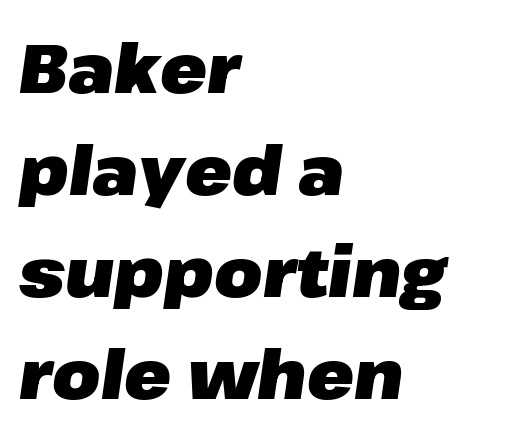
Beneath every word, the page is bare. These lines are rendered in a variable-pitch font. The lines are quadded left. Look at the tracking — it's just the regular setting, nothing added.
